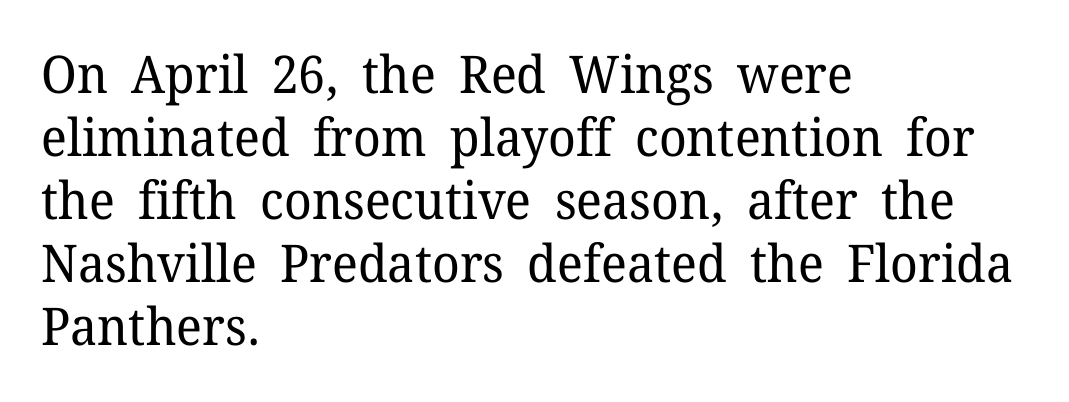
Does extra space separate the letters? No, they use regular spacing. These glyphs show unthickened strokes, regular width or finer. These lines are rendered in a variable-pitch font. Has an underline been added? It has not. Line beginnings align vertically; line endings do not.
